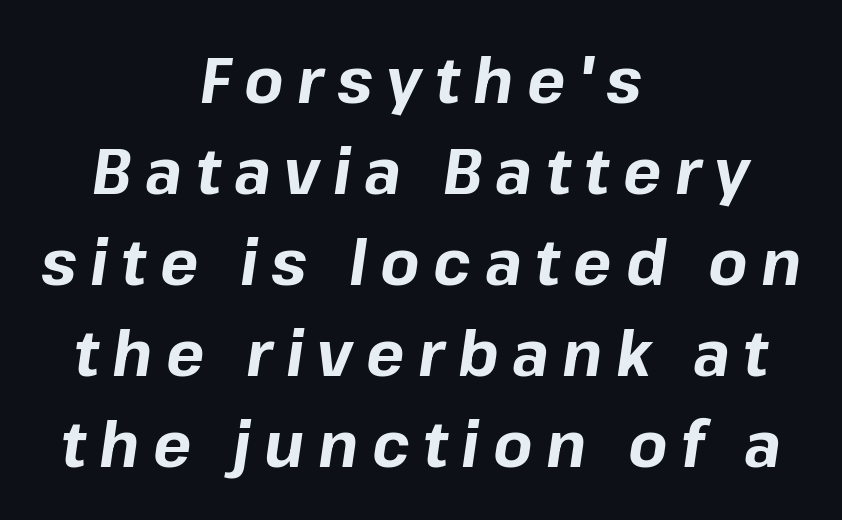
Q: Is the text bold? A: Yes.
Q: Is the text italic (slanted)? A: Yes, it leans right by about 8 degrees.
Q: Is the text underlined? A: No.
Q: How is the paragraph aligned? A: Centered.
Q: Is the spacing between letters normal or unusually wide? A: Unusually wide.
Q: Is the spacing between lines tight, normal or loose? A: Normal.
Q: Width (condensed, normal, or wide)? A: Normal.
Q: Stroke contrast? A: Low.
Q: x-height? A: Medium.
Q: Monospaced? A: No.
